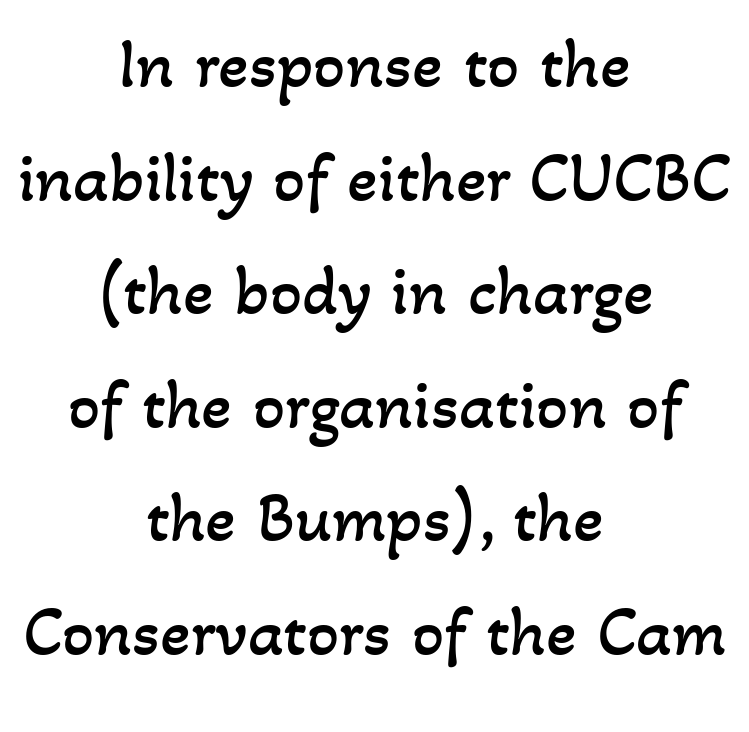
Q: Is the text bold? A: No.
Q: Is the text underlined? A: No.
Q: How is the paragraph aligned? A: Centered.
Q: Is the spacing between letters normal or unusually wide? A: Normal.
Q: Is the spacing between lines tight, normal or loose? A: Normal.
Q: Width (condensed, normal, or wide)? A: Normal.
Q: Stroke contrast? A: Low.
Q: x-height? A: Small.
Q: Monospaced? A: No.
